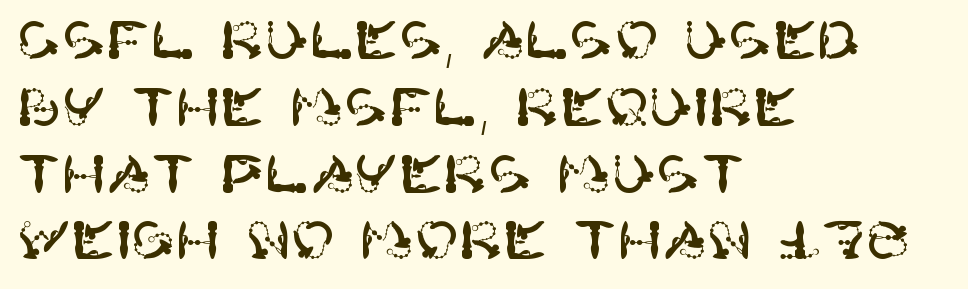
Q: Is the text italic (slanted)? A: No, it is upright.
Q: Is the typeface a serif or a sans-serif typeface? A: Sans-serif.
Q: Is the text underlined? A: No.
Q: How is the paragraph aligned? A: Left-aligned.
Q: Is the spacing between letters normal or unusually wide? A: Normal.
Q: Is the spacing between lines tight, normal or loose? A: Normal.
Q: Width (condensed, normal, or wide)? A: Normal.
Q: Stroke contrast? A: High.
Q: x-height? A: Large.
